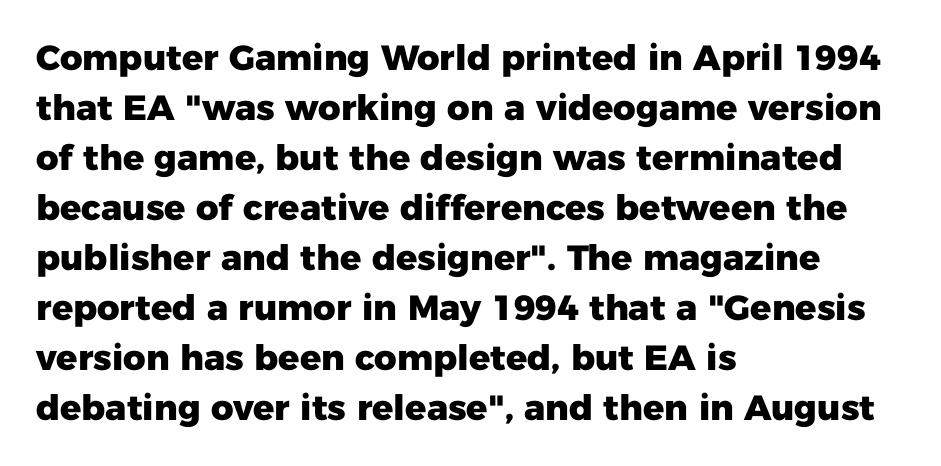
Q: Is the text bold? A: Yes.
Q: Is the text italic (slanted)? A: No, it is upright.
Q: Is the typeface a serif or a sans-serif typeface? A: Sans-serif.
Q: Is the text underlined? A: No.
Q: How is the paragraph aligned? A: Left-aligned.
Q: Is the spacing between letters normal or unusually wide? A: Normal.
Q: Is the spacing between lines tight, normal or loose? A: Normal.
Q: Width (condensed, normal, or wide)? A: Normal.
Q: Stroke contrast? A: Low.
Q: x-height? A: Medium.
Q: Monospaced? A: No.
